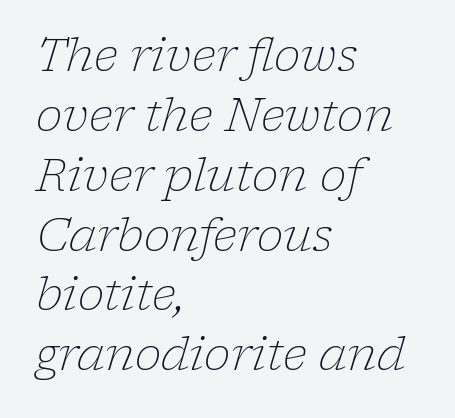
The lettering tilts uniformly, giving the passage an italic look. The weight tops out at a normal text grade. The designer went with a serif here, giving each stem small feet. The lines are quadded left.
